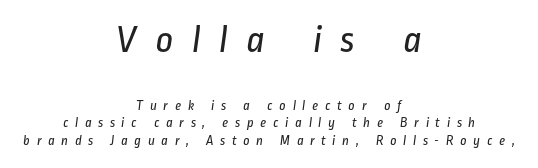
{"serif": "no", "bold": "no", "weight": "regular", "width": "condensed", "stroke_contrast": "low", "x_height": "medium", "monospaced": "no", "underline": "no", "align": "center", "line_spacing_ratio": 1.23, "letter_spacing": "wide", "letter_spacing_em": 0.46, "larger_block": "first", "size_ratio": 2.79, "glyph_px": 39}
